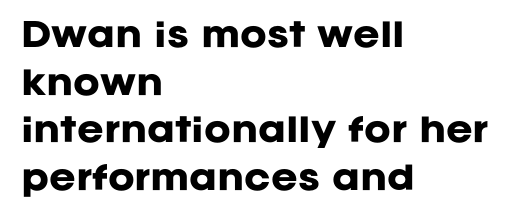
The rendering uses natural spacing where letterforms have individual widths. Letters rest on an invisible, unmarked baseline. Characters follow at the spacing the type designer built in. Compared with typical paragraphs, the rows here are spaced about the same.
